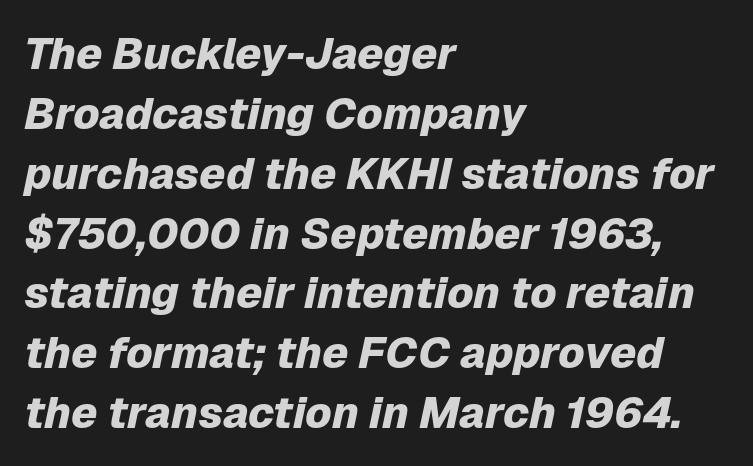
Q: Is the text bold? A: Yes.
Q: Is the text italic (slanted)? A: Yes, it leans right by about 12 degrees.
Q: Is the text underlined? A: No.
Q: How is the paragraph aligned? A: Left-aligned.
Q: Is the spacing between letters normal or unusually wide? A: Normal.
Q: Is the spacing between lines tight, normal or loose? A: Normal.
Q: Width (condensed, normal, or wide)? A: Normal.
Q: Stroke contrast? A: Low.
Q: x-height? A: Medium.
Q: Monospaced? A: No.
